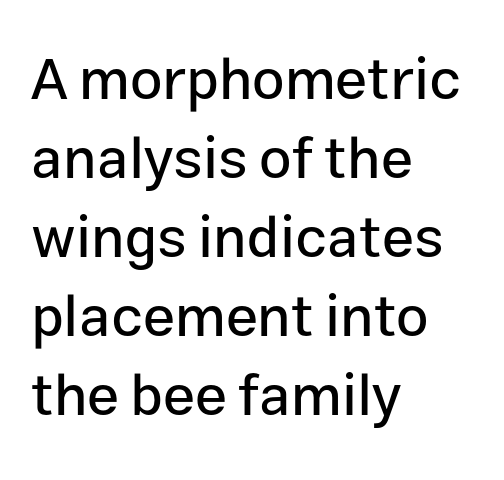
The image shows 58 px sans-serif type, upright; set left-aligned, normal line spacing (1.36x), normal letter spacing, not underlined; low stroke contrast and a medium x-height.
